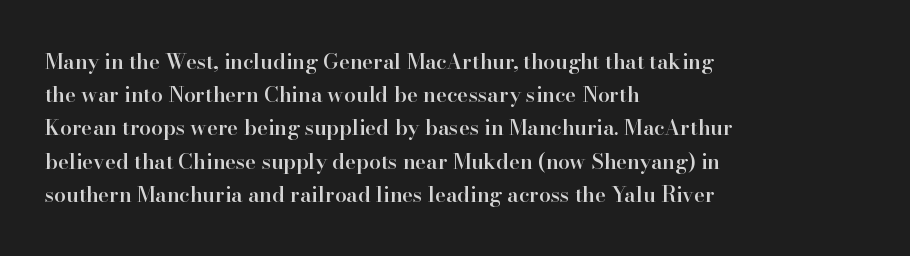
A typesetter would call this zero additional tracking. The foot of each line stays bare and open. Whoever set this chose a conventional vertical rhythm. Short and long lines alike share a common starting point at left. Stems and bowls a touch heavier than normal — semibold. The lettering stays uniformly vertical, giving the passage a roman look.
